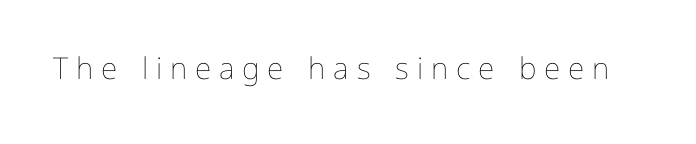
The image shows 30 px thin type, upright; set unusually wide letter spacing (+0.26 em), not underlined; low stroke contrast and a medium x-height.
